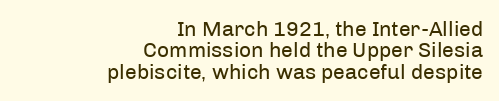
The image shows 21 px text type, upright; set right-aligned, tight line spacing (1.02x), normal letter spacing, not underlined.
